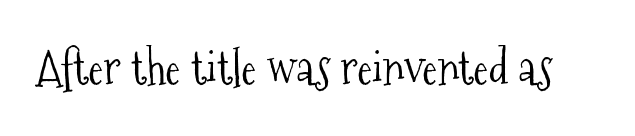
Q: Is the text bold? A: No.
Q: Is the text italic (slanted)? A: No, it is upright.
Q: Is the typeface a serif or a sans-serif typeface? A: Serif.
Q: Is the text underlined? A: No.
Q: Is the spacing between letters normal or unusually wide? A: Normal.
Q: Width (condensed, normal, or wide)? A: Condensed.
Q: Stroke contrast? A: Medium.
Q: x-height? A: Medium.
Q: Monospaced? A: No.
